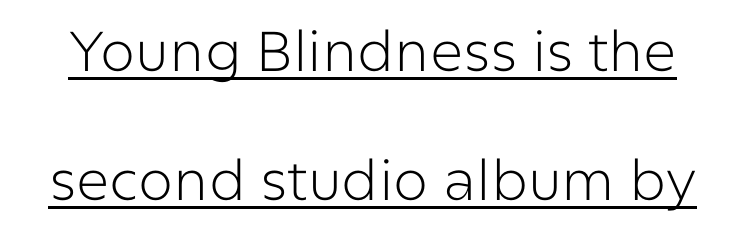
Q: Is the text bold? A: No.
Q: Is the text italic (slanted)? A: No, it is upright.
Q: Is the typeface a serif or a sans-serif typeface? A: Sans-serif.
Q: Is the text underlined? A: Yes.
Q: Is the spacing between letters normal or unusually wide? A: Normal.
Q: Is the spacing between lines tight, normal or loose? A: Loose.
Q: Width (condensed, normal, or wide)? A: Normal.
Q: Stroke contrast? A: Low.
Q: x-height? A: Medium.
Q: Monospaced? A: No.
